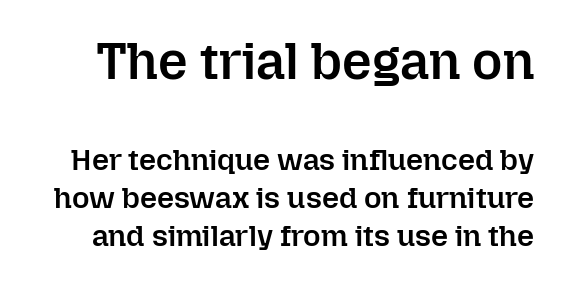
Q: Is the text bold? A: Semi-bold.
Q: Is the text italic (slanted)? A: No, it is upright.
Q: Is the text underlined? A: No.
Q: Is the spacing between letters normal or unusually wide? A: Normal.
Q: Is the spacing between lines tight, normal or loose? A: Normal.
Q: Which block of text is set in a larger size, the first (top) or the second (bottom)? A: The first (top) one.
Q: Width (condensed, normal, or wide)? A: Normal.
Q: Stroke contrast? A: Low.
Q: x-height? A: Medium.
Q: Monospaced? A: No.
